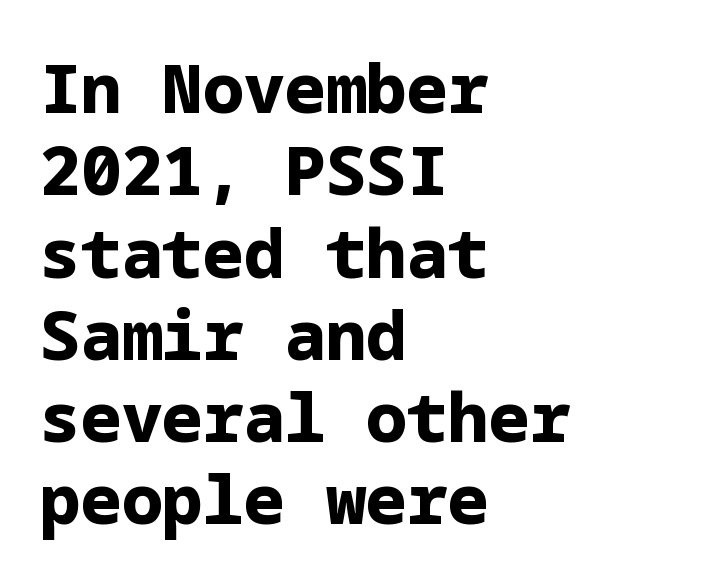
The image shows 68 px bold sans-serif type, upright; set left-aligned, line spacing 1.21x, normal letter spacing, not underlined; low stroke contrast and a medium x-height.
